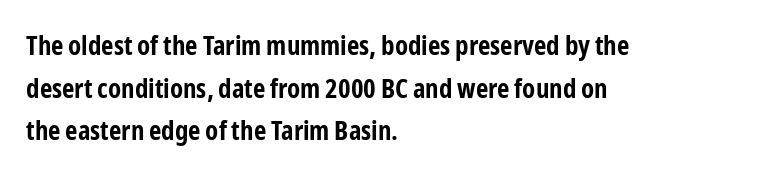
{"italic": "no", "bold": "yes", "underline": "no", "align": "left", "line_spacing": "normal", "line_spacing_ratio": 1.58, "letter_spacing": "normal", "letter_spacing_em": 0.0, "glyph_px": 27}
